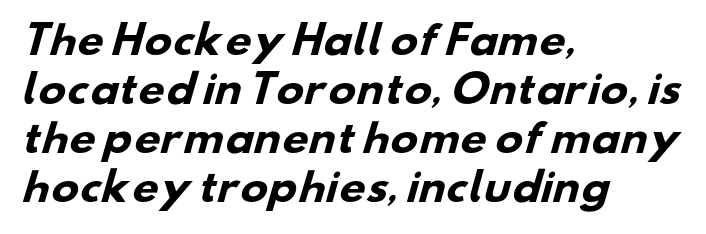
The image shows 37 px heavy, wide sans-serif type; set left-aligned, normal line spacing (1.32x), normal letter spacing, not underlined; low stroke contrast and a small x-height.
